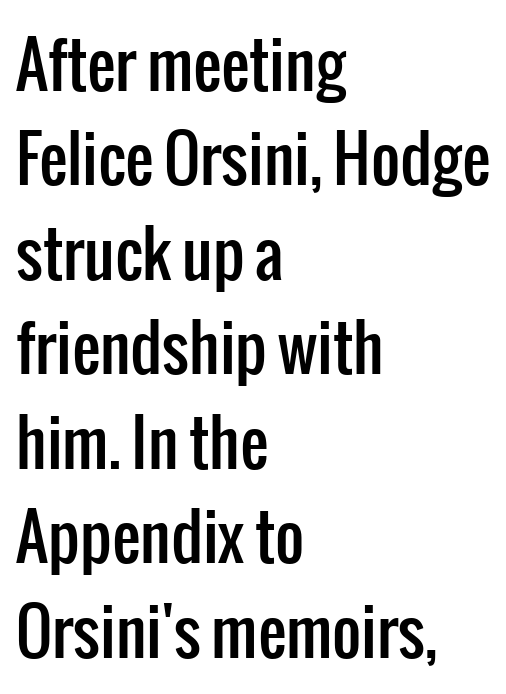
The image shows 63 px condensed sans-serif type, upright; set left-aligned, normal line spacing (1.5x), normal letter spacing, not underlined; low stroke contrast and a medium x-height.
